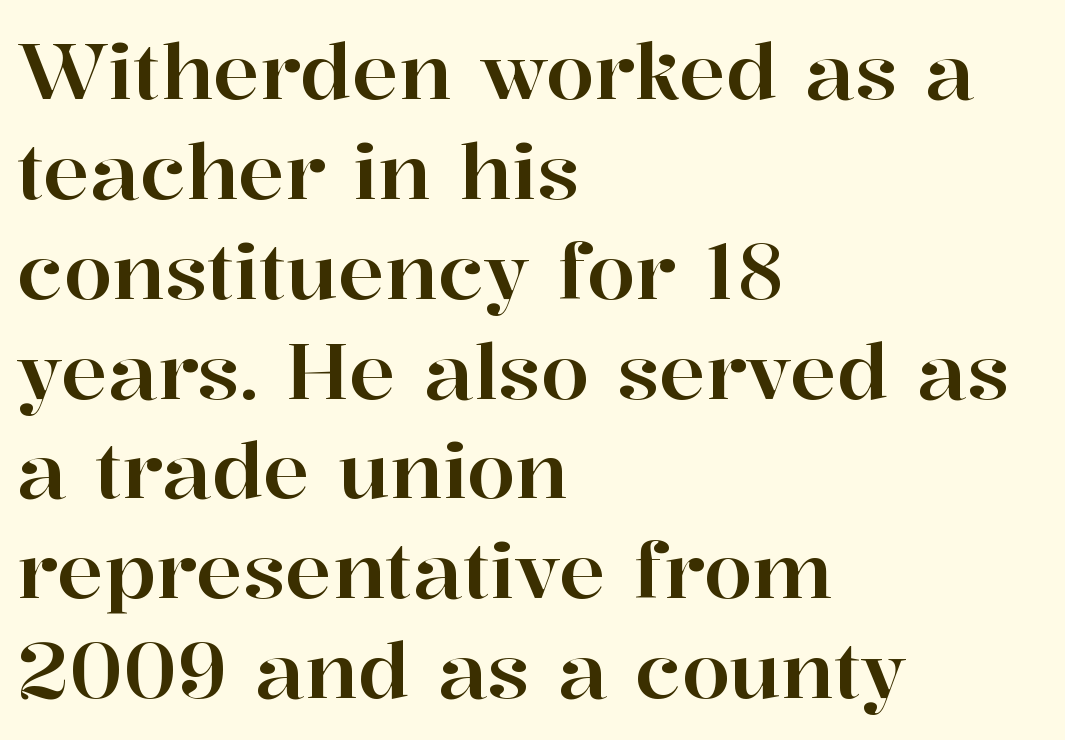
The line-height multiplier appears to be the usual default. The letters advance in unequal steps, a hallmark of proportional type. The type is set solid horizontally, with unmodified tracking. Typographically, this falls in the serif category.
